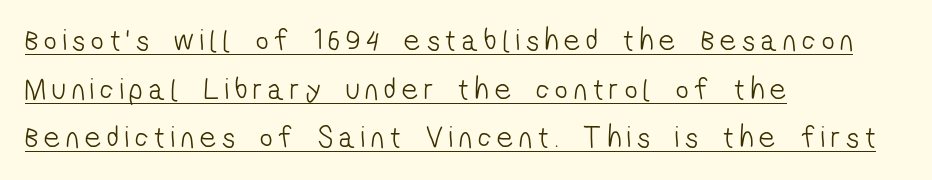
Q: Is the text bold? A: No.
Q: Is the typeface a serif or a sans-serif typeface? A: Sans-serif.
Q: Is the text underlined? A: Yes.
Q: How is the paragraph aligned? A: Left-aligned.
Q: Is the spacing between letters normal or unusually wide? A: Unusually wide.
Q: Is the spacing between lines tight, normal or loose? A: Normal.
Q: Width (condensed, normal, or wide)? A: Condensed.
Q: Stroke contrast? A: Low.
Q: x-height? A: Medium.
Q: Monospaced? A: No.
